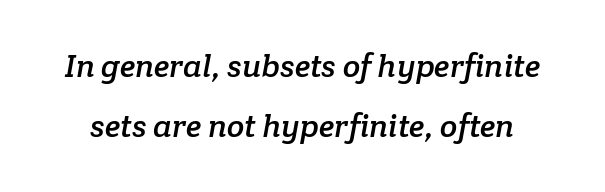
Type without underlining. A typesetter would call this proportional, since set widths differ per character. Students, note that the glyphs here touch the page at normal intervals. Typographically, this falls in the serif category.
